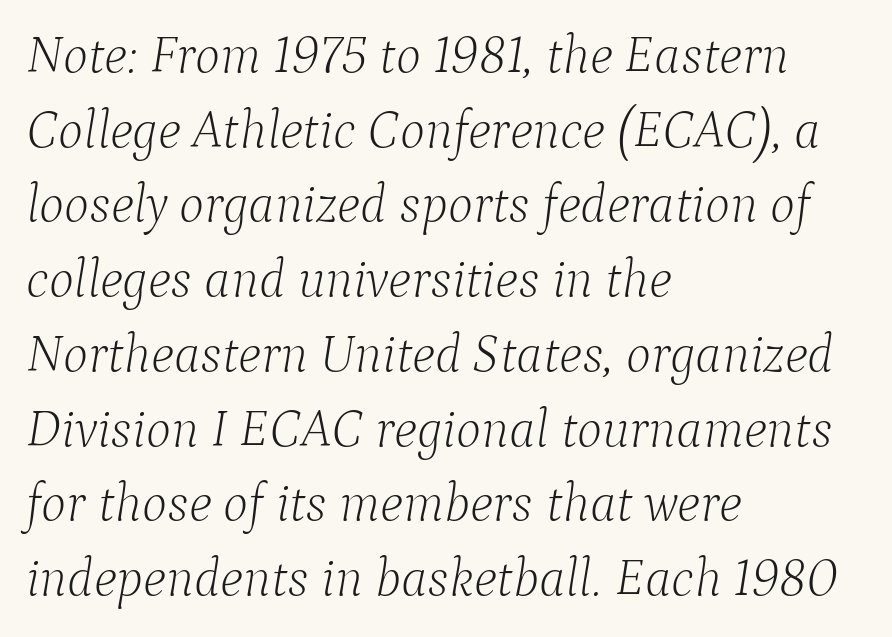
Typeset ragged right — the left edge is the straight one. Spacing verdict: proportional, widths tailored to each character. Is the stroke heavy? The answer is a plain regular-or-lighter. You can tell from the footed stems that serif type was used.
